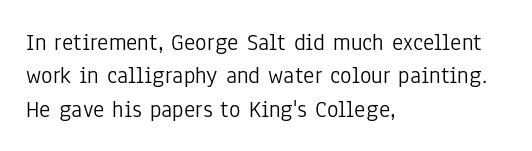
The image shows 24 px text type, upright; set left-aligned, normal line spacing (1.39x), normal letter spacing, not underlined.
